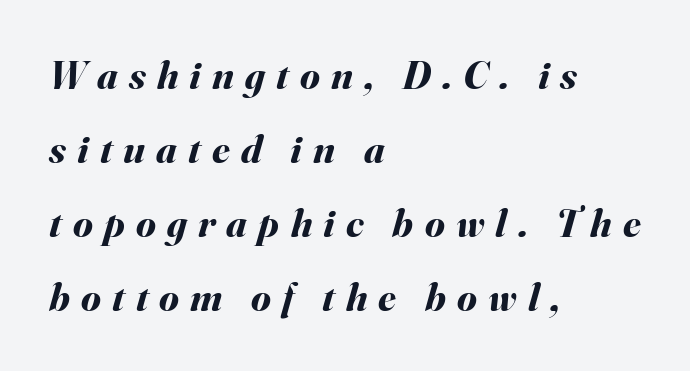
Q: Is the text bold? A: Yes.
Q: Is the text italic (slanted)? A: Yes, it leans right by about 16 degrees.
Q: Is the text underlined? A: No.
Q: How is the paragraph aligned? A: Left-aligned.
Q: Is the spacing between letters normal or unusually wide? A: Unusually wide.
Q: Width (condensed, normal, or wide)? A: Normal.
Q: Stroke contrast? A: Medium.
Q: x-height? A: Small.
Q: Monospaced? A: No.
